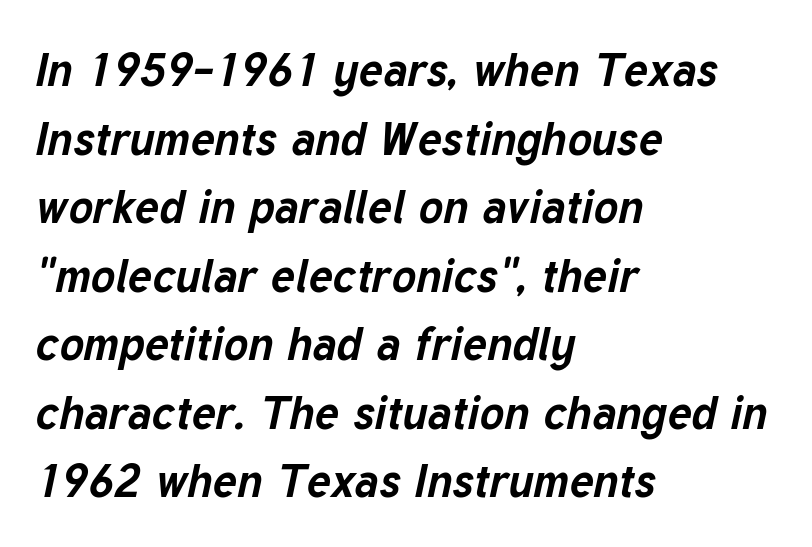
Q: Is the text bold? A: Yes.
Q: Is the text italic (slanted)? A: Yes, it leans right by about 12 degrees.
Q: Is the text underlined? A: No.
Q: How is the paragraph aligned? A: Left-aligned.
Q: Is the spacing between letters normal or unusually wide? A: Normal.
Q: Is the spacing between lines tight, normal or loose? A: Normal.
Q: Width (condensed, normal, or wide)? A: Normal.
Q: Stroke contrast? A: Low.
Q: x-height? A: Medium.
Q: Monospaced? A: No.
